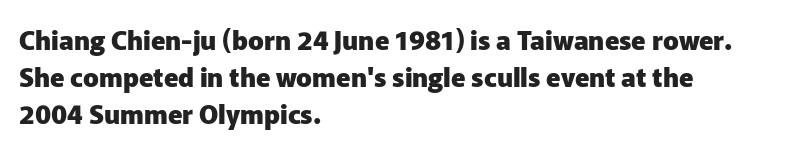
The image shows 26 px bold type, upright; set left-aligned, normal line spacing (1.42x), normal letter spacing, not underlined.
